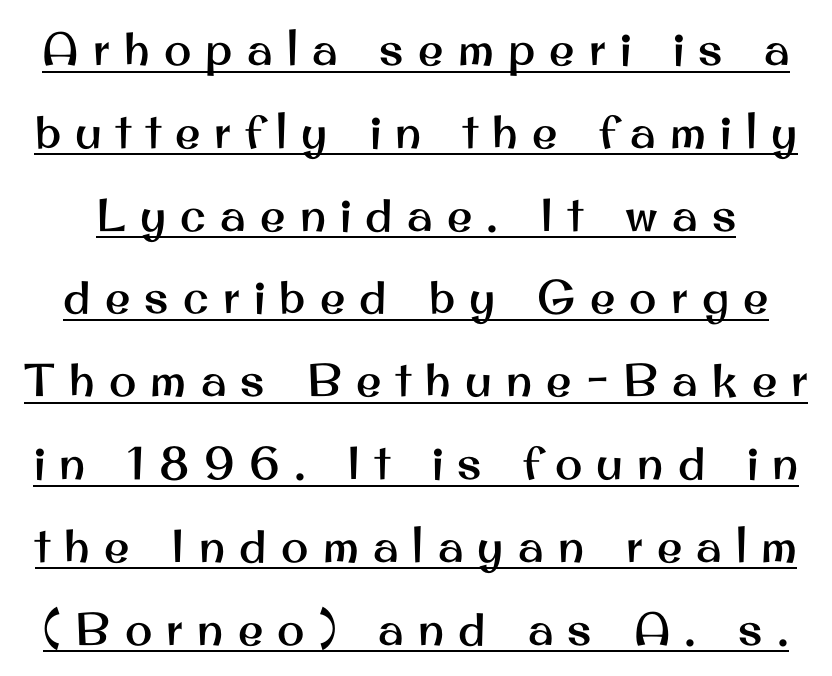
The image shows 46 px sans-serif type, upright; set line spacing 1.8x, unusually wide letter spacing (+0.31 em), underlined; medium stroke contrast and a small x-height.
